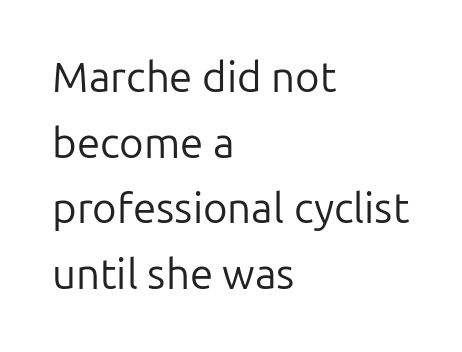
The image shows 42 px regular-weight sans-serif type, upright; set left-aligned, normal line spacing (1.56x), normal letter spacing, not underlined; low stroke contrast and a medium x-height.
